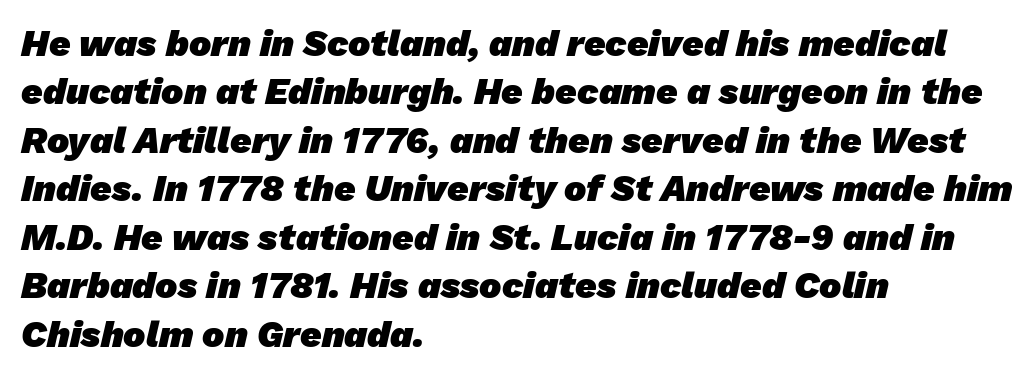
Type without underlining. Proportional: the letters do not fall into vertical columns. The lines are quadded left. Default kerning and tracking; the words read as compact shapes.
